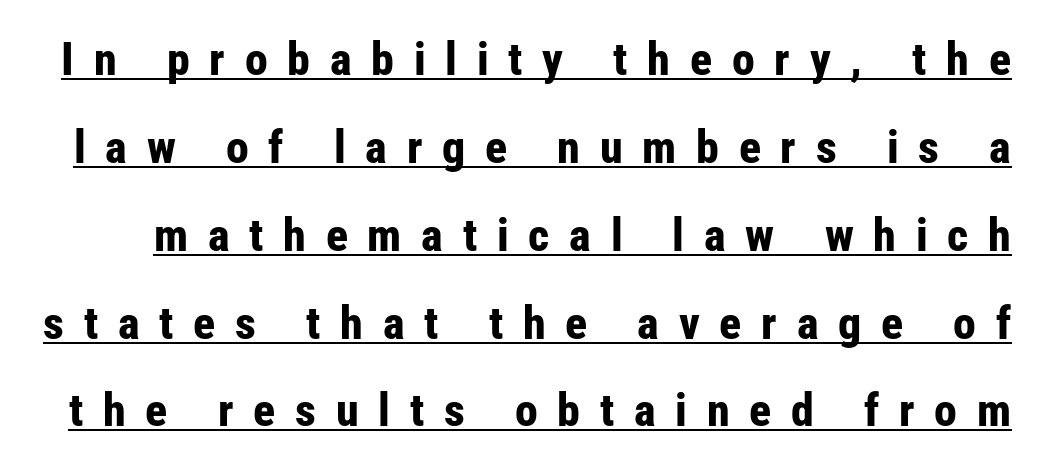
Q: Is the text bold? A: Yes.
Q: Is the text italic (slanted)? A: No, it is upright.
Q: Is the typeface a serif or a sans-serif typeface? A: Sans-serif.
Q: Is the text underlined? A: Yes.
Q: Is the spacing between letters normal or unusually wide? A: Unusually wide.
Q: Is the spacing between lines tight, normal or loose? A: Loose.
Q: Width (condensed, normal, or wide)? A: Condensed.
Q: Stroke contrast? A: Low.
Q: x-height? A: Medium.
Q: Monospaced? A: No.
